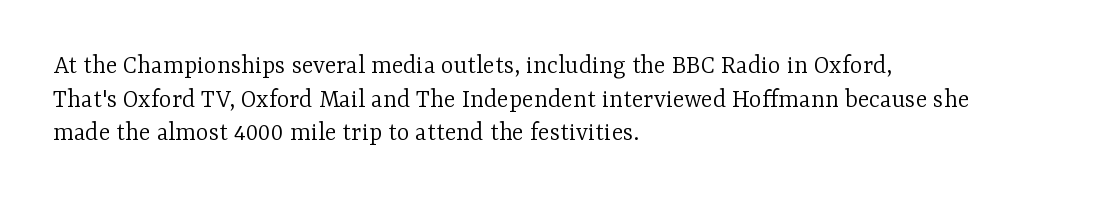
{"italic": "no", "bold": "no", "underline": "no", "align": "left", "line_spacing": "normal", "line_spacing_ratio": 1.25, "letter_spacing": "normal", "letter_spacing_em": 0.0, "glyph_px": 27}
